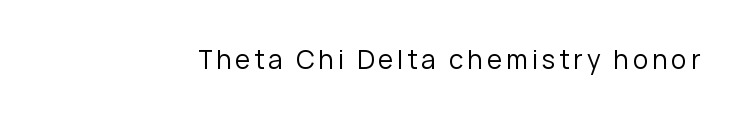
Q: Is the text bold? A: No.
Q: Is the text italic (slanted)? A: No, it is upright.
Q: Is the text underlined? A: No.
